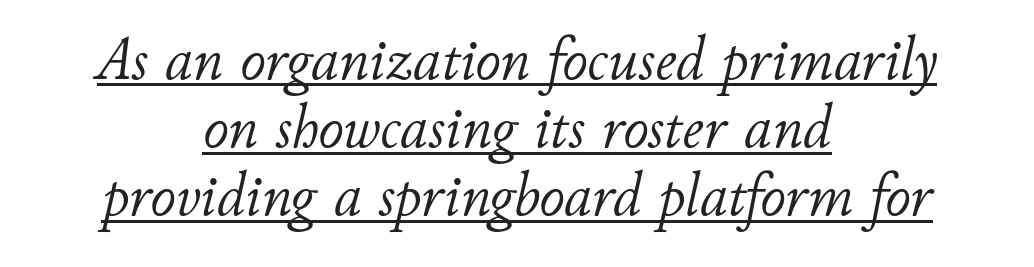
Like a heading marked for emphasis, these lines bear an underscore. Does the leading feel generous? Not at all — it's pinched. Inter-character spacing is left at the font's built-in metrics. Is this a heavy cut? Hardly; it is regular or lighter. Character widths vary here, with narrow letters taking less room than wide ones. Teacher's note: observe the equal gaps on both sides — that is centered alignment.
